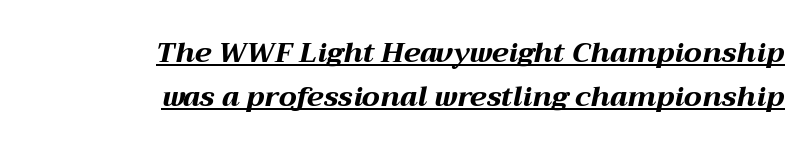
The image shows 28 px bold, wide type, italic (leaning right); set right-aligned, normal line spacing (1.56x), normal letter spacing, underlined; medium stroke contrast and a medium x-height.
